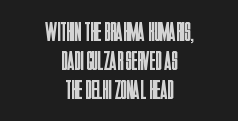
Q: Is the text bold? A: No.
Q: Is the text italic (slanted)? A: No, it is upright.
Q: Is the text underlined? A: No.
Q: How is the paragraph aligned? A: Centered.
Q: Is the spacing between letters normal or unusually wide? A: Normal.
Q: Is the spacing between lines tight, normal or loose? A: Tight.
